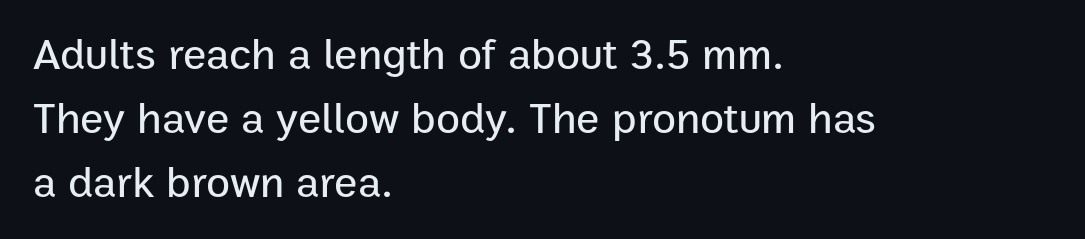
{"serif": "no", "italic": "no", "width": "normal", "stroke_contrast": "low", "x_height": "medium", "monospaced": "no", "underline": "no", "align": "left", "line_spacing": "normal", "line_spacing_ratio": 1.45, "letter_spacing": "normal", "letter_spacing_em": 0.0, "glyph_px": 44}
